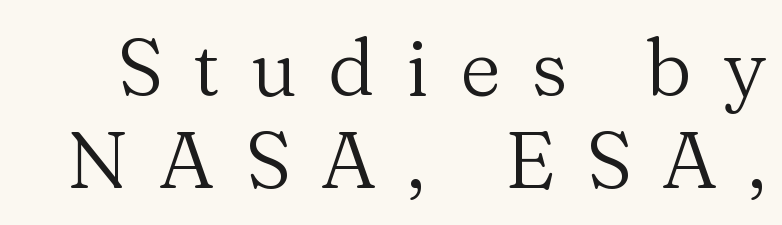
Rendered with straight, roman letterforms. This sample has the flowing, uneven cadence of proportional lettering. Stroke mass is kept to a normal reading level or below. Check under the words: just untouched page. Substantial extra tracking has been applied to these lines.
